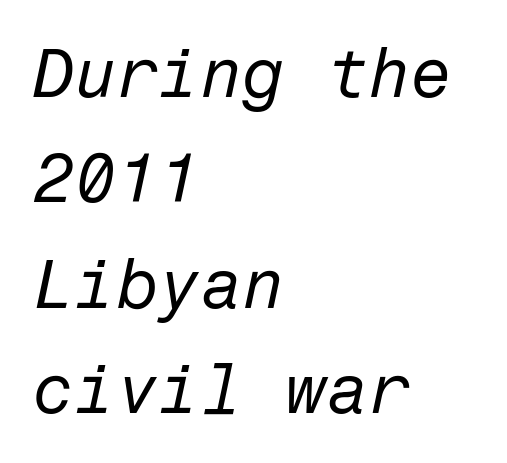
{"italic": "yes", "lean": "right", "slant_degrees": 12, "bold": "no", "weight": "regular", "width": "normal", "stroke_contrast": "low", "x_height": "medium", "underline": "no", "align": "left", "line_spacing": "normal", "line_spacing_ratio": 1.55, "letter_spacing": "normal", "letter_spacing_em": 0.0, "glyph_px": 68}
